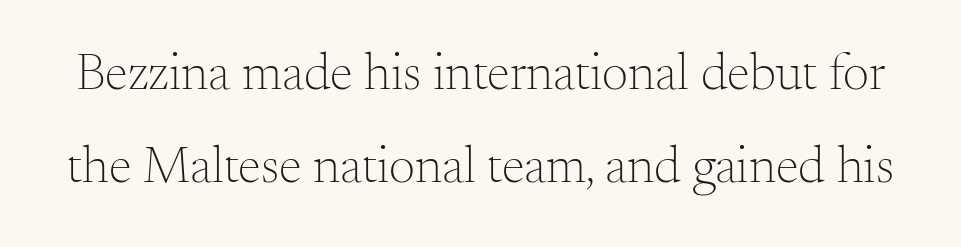
The image shows 52 px light serif type, upright; set line spacing 1.79x, normal letter spacing, not underlined; medium stroke contrast and a small x-height.
